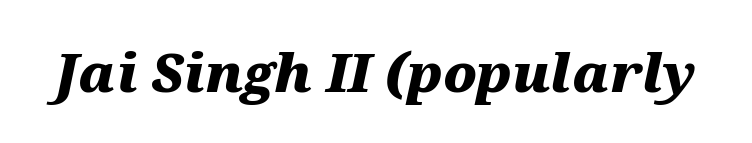
Is the type bold? Yes — the strokes are clearly thick and heavy. The text carries the slant typical of an italic or oblique font. Spacing between characters is what you'd get straight out of the box. Proportional: the letters do not fall into vertical columns. Glance below the letters and you will spot only blank space.
